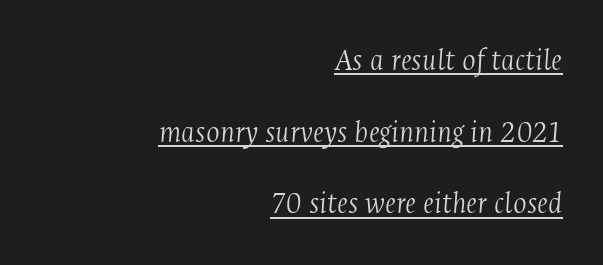
The image shows 32 px light, condensed serif type, italic (leaning right); set right-aligned, loose line spacing (2.24x), normal letter spacing, underlined; medium stroke contrast and a medium x-height.
